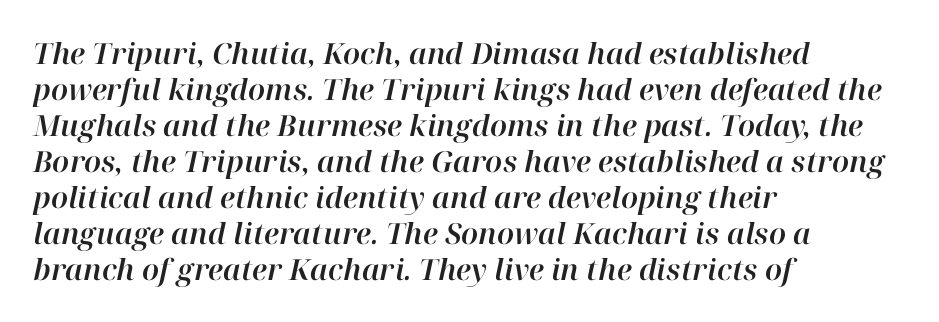
{"italic": "yes", "lean": "right", "slant_degrees": 12, "width": "normal", "stroke_contrast": "high", "x_height": "medium", "monospaced": "no", "underline": "no", "align": "left", "line_spacing_ratio": 1.24, "letter_spacing": "normal", "letter_spacing_em": 0.0, "glyph_px": 29}
